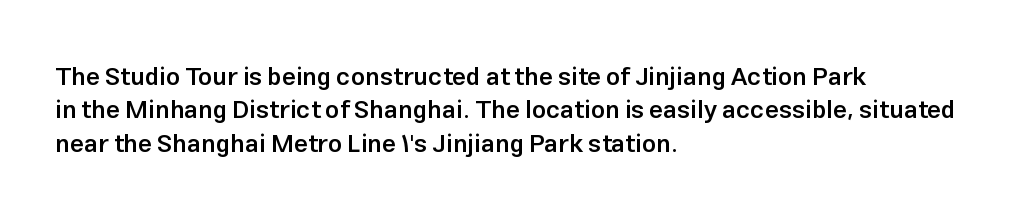
{"italic": "no", "bold": "semi", "underline": "no", "align": "left", "line_spacing": "normal", "line_spacing_ratio": 1.34, "letter_spacing": "normal", "letter_spacing_em": 0.0, "glyph_px": 25}
